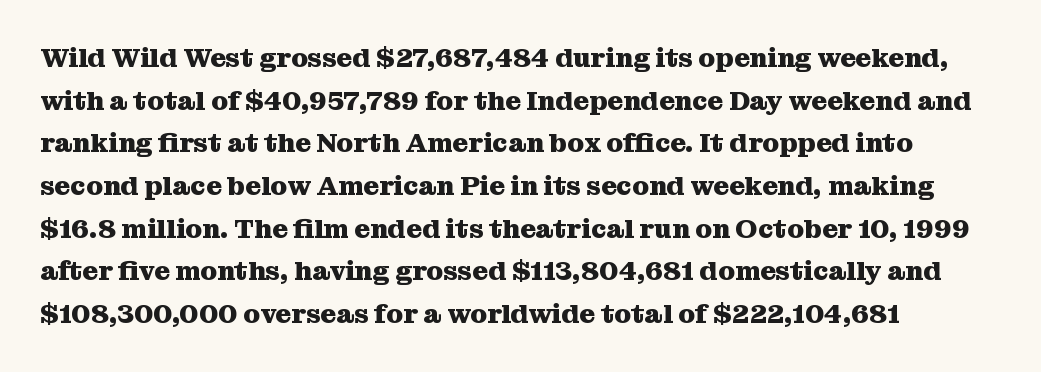
The image shows 27 px bold type, upright; set left-aligned, normal line spacing (1.58x), normal letter spacing, not underlined.
